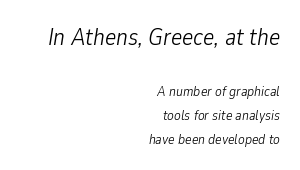
The letterforms sit shoulder to shoulder at normal distance. The typesetter chose a ragged-left arrangement here. Weight: not bold — regular or lighter. The letters in the upper block stand taller than those in the block below.
